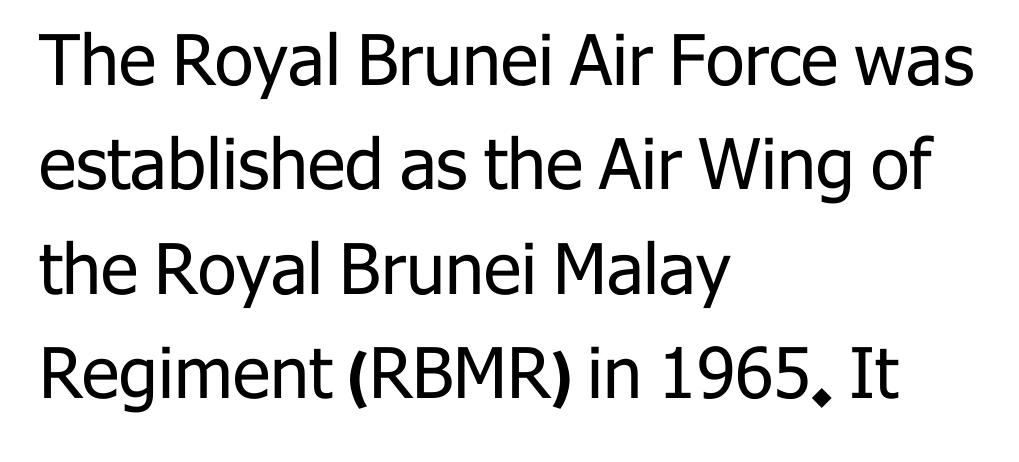
The image shows 70 px regular-weight sans-serif type, upright; set left-aligned, normal line spacing (1.49x), normal letter spacing, not underlined; low stroke contrast and a medium x-height.
